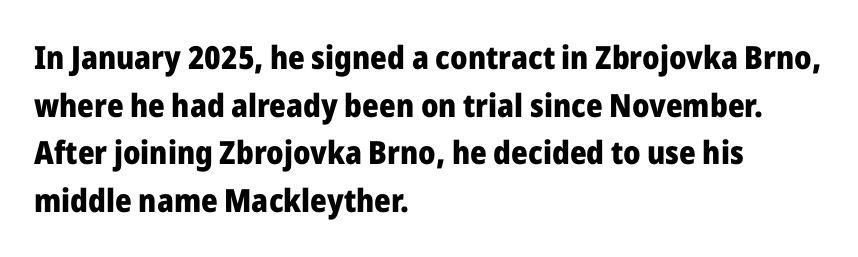
Layout note: lines flush left. Nope, no serifs anywhere on these letters. As a designer I'd log this as weight 700, bold. Only glyphs here, with clear space below each row.
